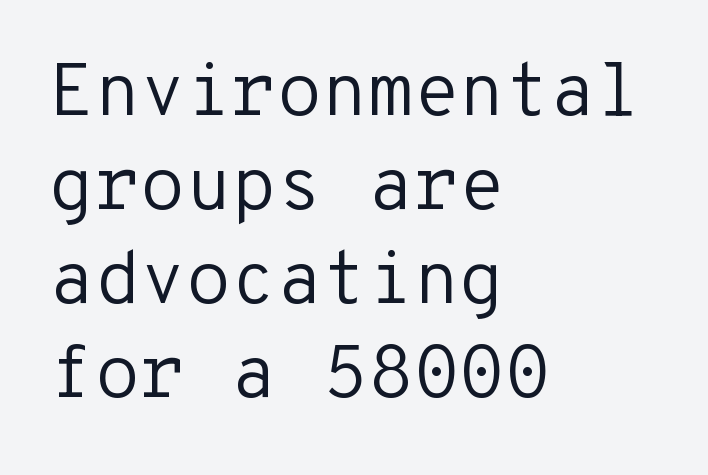
Q: Is the text bold? A: No.
Q: Is the text italic (slanted)? A: No, it is upright.
Q: Is the typeface a serif or a sans-serif typeface? A: Sans-serif.
Q: Is the text underlined? A: No.
Q: How is the paragraph aligned? A: Left-aligned.
Q: Is the spacing between letters normal or unusually wide? A: Normal.
Q: Is the spacing between lines tight, normal or loose? A: Normal.
Q: Width (condensed, normal, or wide)? A: Normal.
Q: Stroke contrast? A: Low.
Q: x-height? A: Medium.
Q: Monospaced? A: Yes.
